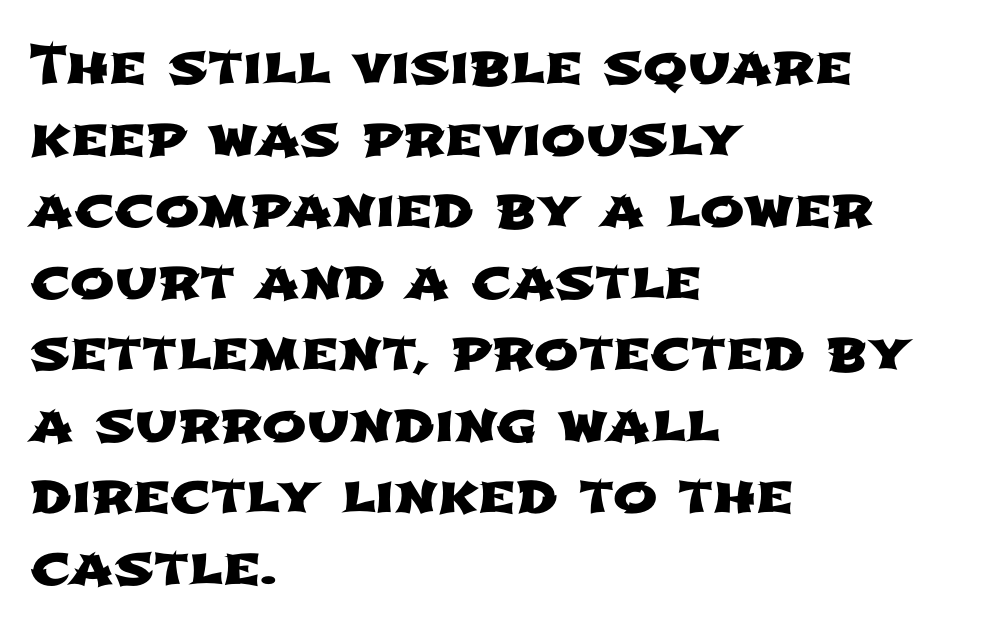
Q: Is the typeface a serif or a sans-serif typeface? A: Sans-serif.
Q: Is the text underlined? A: No.
Q: How is the paragraph aligned? A: Left-aligned.
Q: Is the spacing between letters normal or unusually wide? A: Normal.
Q: Is the spacing between lines tight, normal or loose? A: Normal.
Q: Width (condensed, normal, or wide)? A: Wide.
Q: Stroke contrast? A: Low.
Q: x-height? A: Medium.
Q: Monospaced? A: No.
